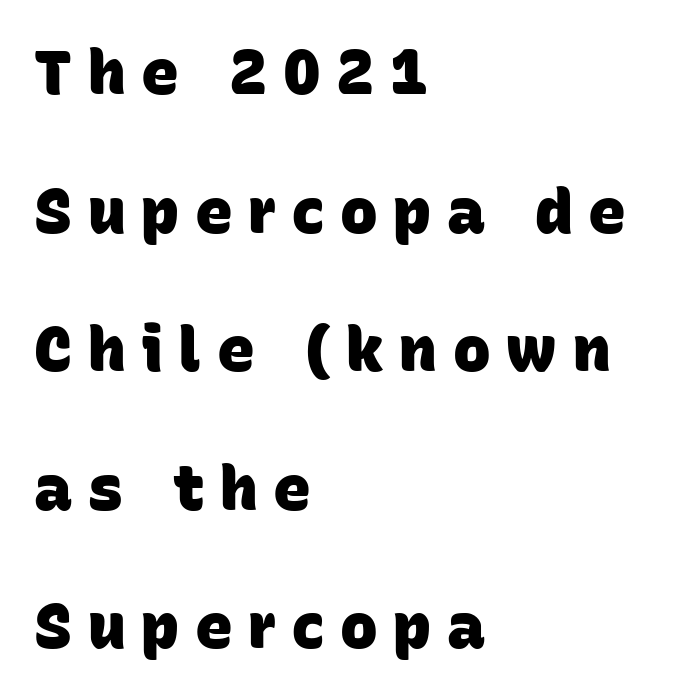
If you drew a ruler down the left edge, every line would touch it. Emphasis by weight is at full strength: bold. Students, note that the glyphs here are deliberately spaced far apart. Glance below the letters and you will spot only blank space.
